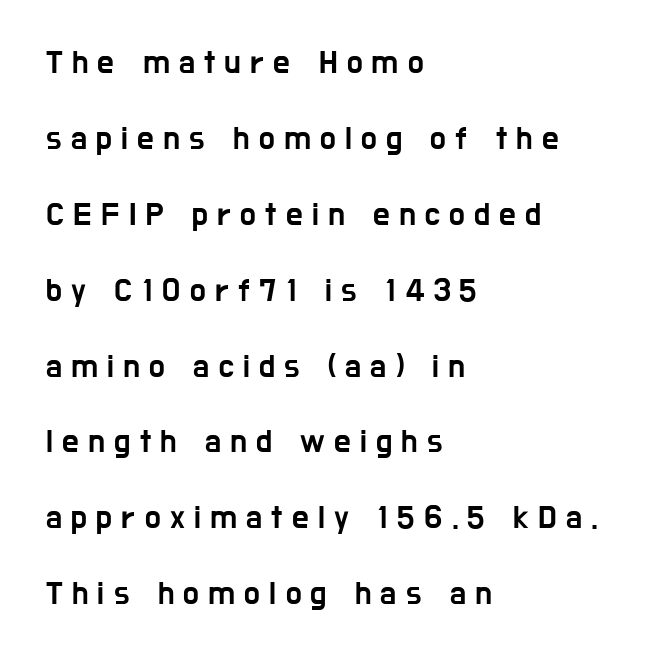
{"serif": "no", "italic": "no", "width": "condensed", "stroke_contrast": "low", "x_height": "medium", "monospaced": "no", "underline": "no", "align": "left", "line_spacing": "loose", "line_spacing_ratio": 2.3, "letter_spacing": "wide", "letter_spacing_em": 0.28, "glyph_px": 33}
